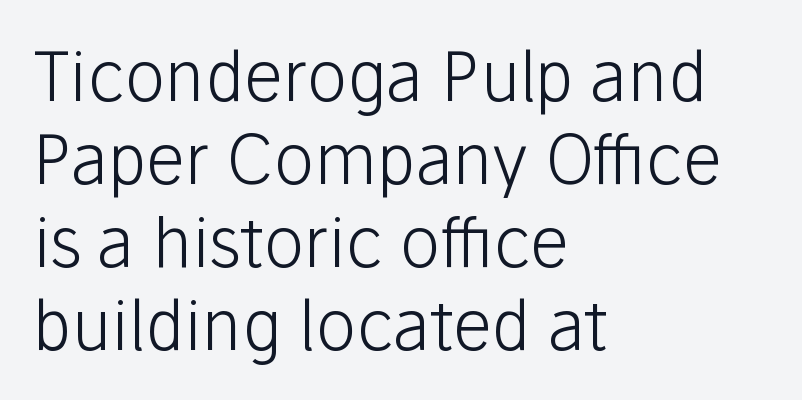
You could not count columns in this text — the font is proportionally spaced. Type without underlining. How are the letters spaced? Ordinarily, with no added tracking. Each line starts at the same left margin while the right side varies. Nothing sits at the stroke ends, so this counts as sans-serif. You can tell it's not italic because the verticals are truly vertical.
